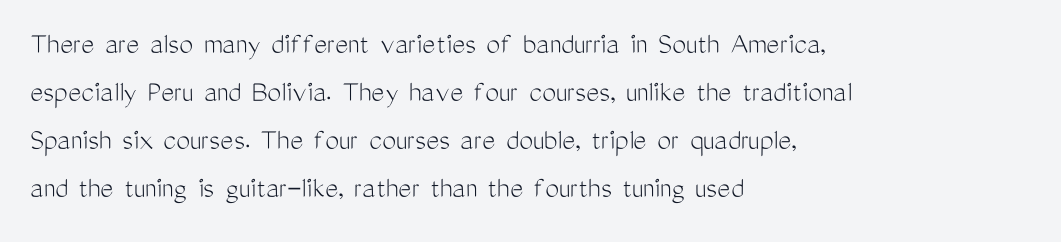
Q: Is the text bold? A: No.
Q: Is the text italic (slanted)? A: No, it is upright.
Q: Is the typeface a serif or a sans-serif typeface? A: Sans-serif.
Q: Is the text underlined? A: No.
Q: How is the paragraph aligned? A: Left-aligned.
Q: Is the spacing between letters normal or unusually wide? A: Normal.
Q: Is the spacing between lines tight, normal or loose? A: Normal.
Q: Width (condensed, normal, or wide)? A: Condensed.
Q: Stroke contrast? A: Medium.
Q: x-height? A: Medium.
Q: Monospaced? A: No.
